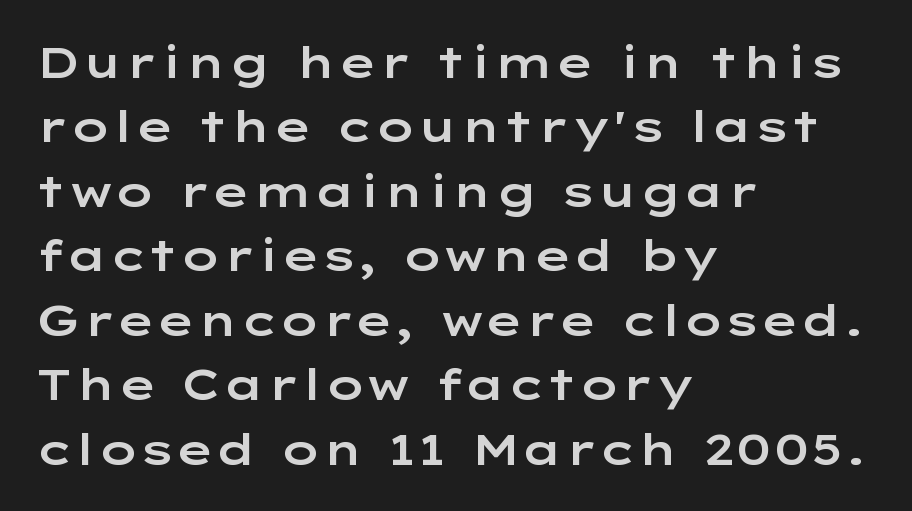
Q: Is the text italic (slanted)? A: No, it is upright.
Q: Is the typeface a serif or a sans-serif typeface? A: Sans-serif.
Q: Is the text underlined? A: No.
Q: How is the paragraph aligned? A: Left-aligned.
Q: Is the spacing between letters normal or unusually wide? A: Normal.
Q: Is the spacing between lines tight, normal or loose? A: Normal.
Q: Width (condensed, normal, or wide)? A: Wide.
Q: Stroke contrast? A: Low.
Q: x-height? A: Medium.
Q: Monospaced? A: No.
